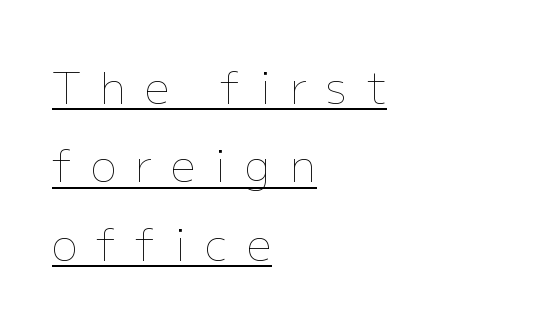
The image shows 44 px thin type, upright; set left-aligned, line spacing 1.78x, unusually wide letter spacing (+0.43 em), underlined; low stroke contrast and a medium x-height.
